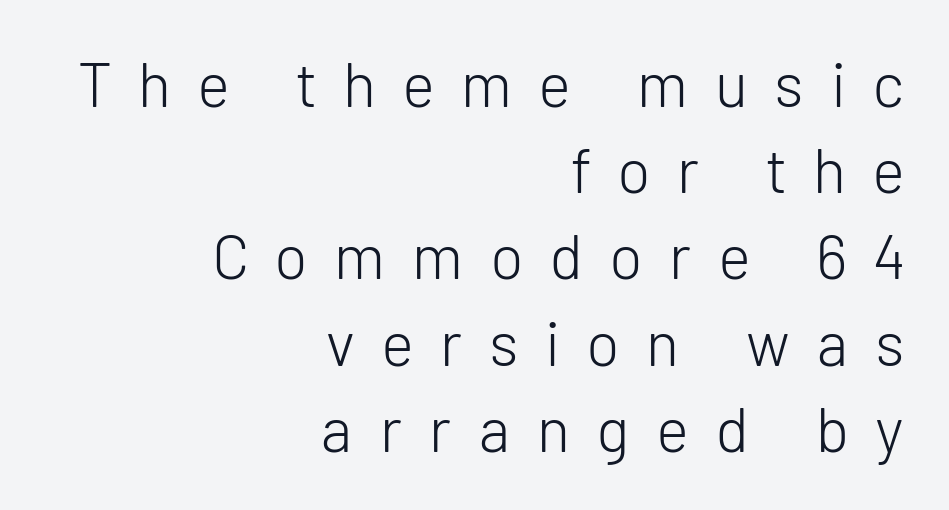
{"serif": "no", "italic": "no", "bold": "no", "weight": "light", "width": "normal", "stroke_contrast": "low", "x_height": "medium", "monospaced": "no", "underline": "no", "align": "right", "line_spacing": "normal", "line_spacing_ratio": 1.39, "letter_spacing": "wide", "letter_spacing_em": 0.44, "glyph_px": 62}
